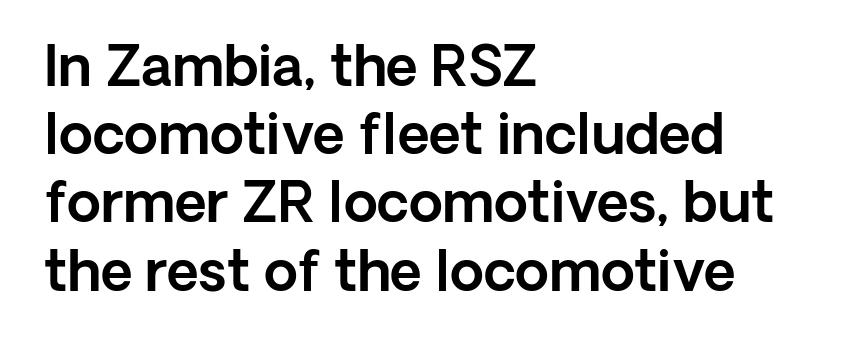
The image shows 55 px sans-serif type, upright; set left-aligned, line spacing 1.24x, normal letter spacing, not underlined; a medium x-height.
